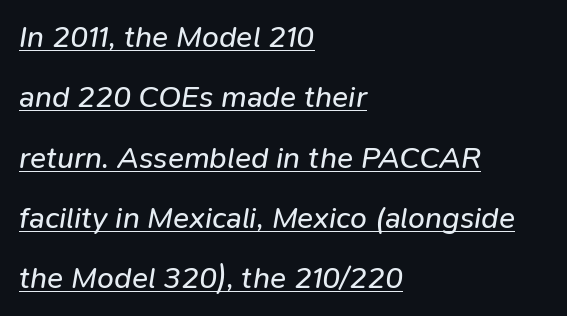
The image shows 30 px regular-weight type, italic (leaning right); set left-aligned, loose line spacing (2.01x), normal letter spacing, underlined; low stroke contrast and a medium x-height.
